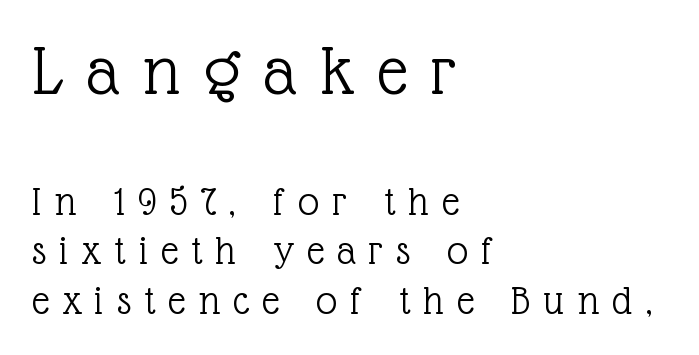
The image shows 74 px light serif type, upright; set left-aligned, line spacing 1.18x, unusually wide letter spacing (+0.32 em), not underlined; the first (top) block is 1.76x larger; a medium x-height.
